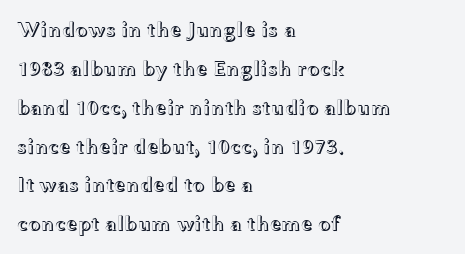
The image shows 21 px text type, upright; set left-aligned, line spacing 1.85x, normal letter spacing, not underlined.
